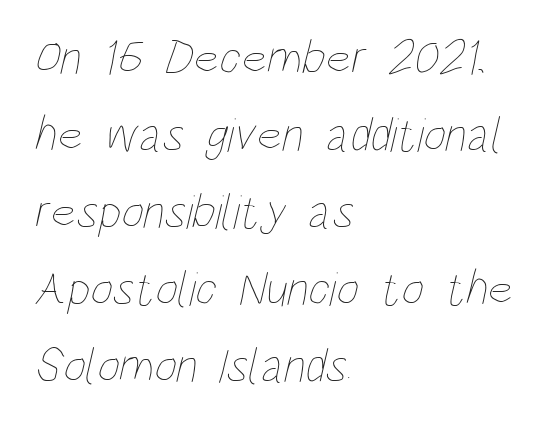
{"bold": "no", "weight": "thin", "width": "condensed", "stroke_contrast": "low", "x_height": "large", "monospaced": "no", "underline": "no", "align": "left", "line_spacing": "normal", "line_spacing_ratio": 1.57, "letter_spacing": "normal", "letter_spacing_em": 0.0, "glyph_px": 49}
